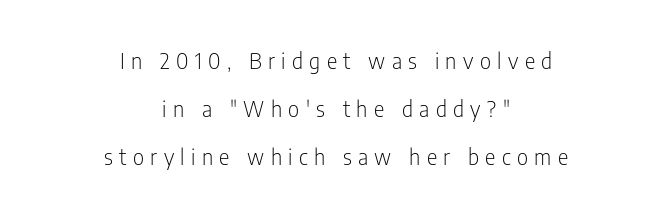
Q: Is the text bold? A: No.
Q: Is the text italic (slanted)? A: No, it is upright.
Q: Is the text underlined? A: No.
Q: How is the paragraph aligned? A: Centered.
Q: Is the spacing between letters normal or unusually wide? A: Unusually wide.
Q: Is the spacing between lines tight, normal or loose? A: Loose.
